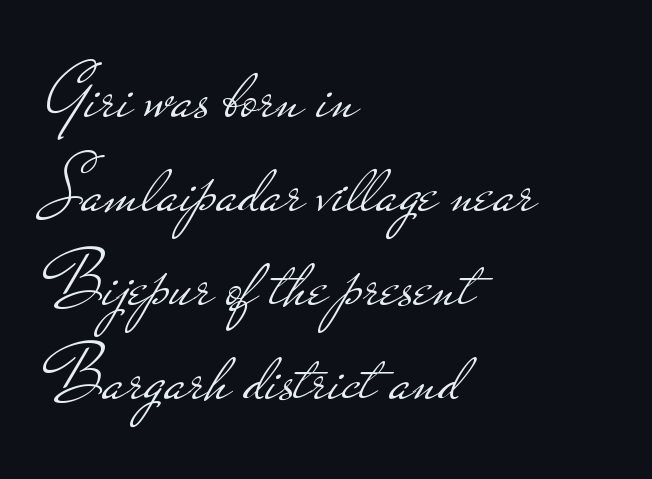
Q: Is the text bold? A: No.
Q: Is the text italic (slanted)? A: Yes.
Q: Is the typeface a serif or a sans-serif typeface? A: Sans-serif.
Q: Is the text underlined? A: No.
Q: How is the paragraph aligned? A: Left-aligned.
Q: Is the spacing between letters normal or unusually wide? A: Normal.
Q: Width (condensed, normal, or wide)? A: Wide.
Q: Stroke contrast? A: Low.
Q: x-height? A: Small.
Q: Monospaced? A: No.
